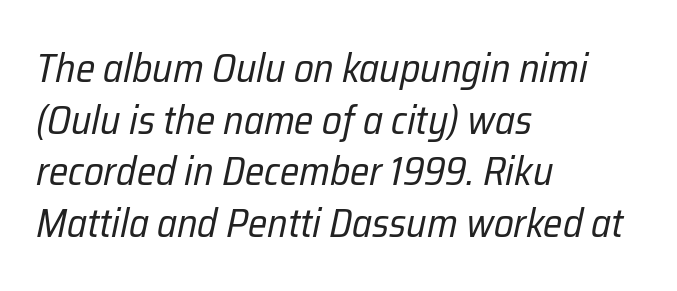
Proportional: the letters do not fall into vertical columns. The passage shown is not bold in any degree. Between one letter and the next there's only the usual sliver of space. Would a proofreader flag this as italicized? Yes. A classic flush-left, rag-right setting is used for this passage.
